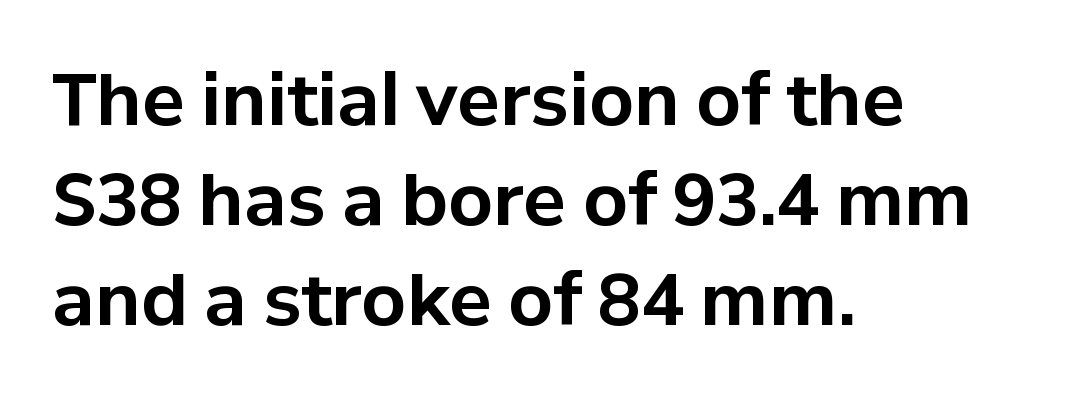
{"serif": "no", "italic": "no", "bold": "yes", "weight": "bold", "width": "normal", "stroke_contrast": "low", "x_height": "medium", "monospaced": "no", "underline": "no", "align": "left", "line_spacing": "normal", "line_spacing_ratio": 1.41, "letter_spacing": "normal", "letter_spacing_em": 0.0, "glyph_px": 71}
